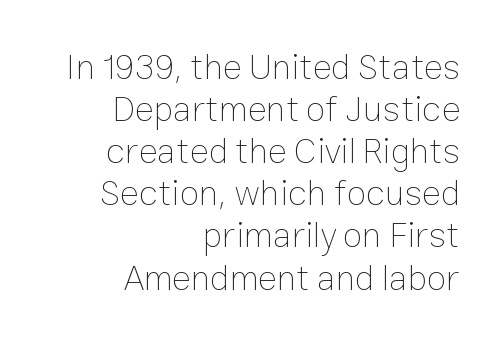
The image shows 36 px thin type, upright; set right-aligned, line spacing 1.17x, normal letter spacing, not underlined; low stroke contrast and a medium x-height.
